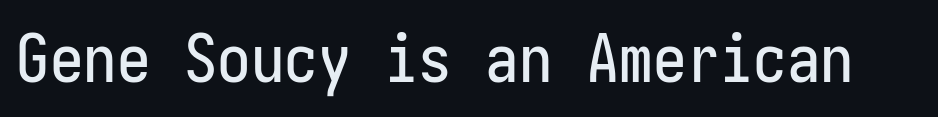
Q: Is the text italic (slanted)? A: No, it is upright.
Q: Is the typeface a serif or a sans-serif typeface? A: Sans-serif.
Q: Is the text underlined? A: No.
Q: Is the spacing between letters normal or unusually wide? A: Normal.
Q: Width (condensed, normal, or wide)? A: Condensed.
Q: Stroke contrast? A: Low.
Q: x-height? A: Medium.
